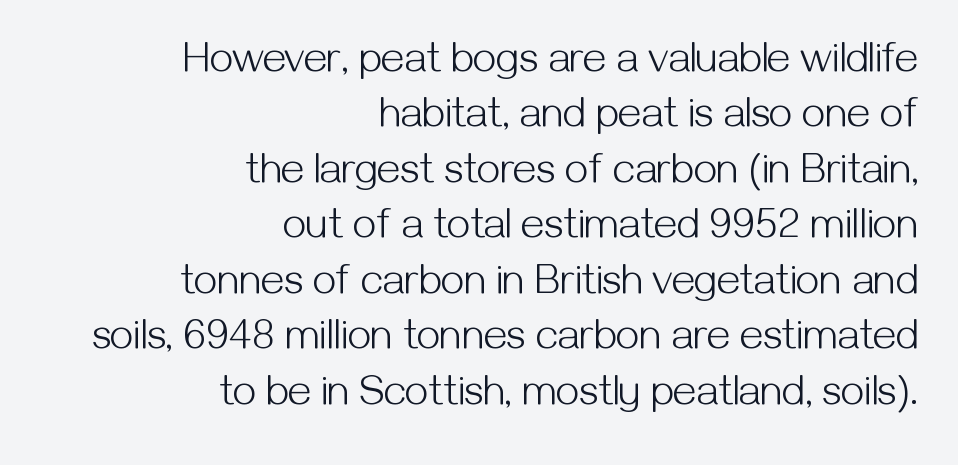
{"serif": "no", "italic": "no", "bold": "no", "weight": "light", "width": "normal", "stroke_contrast": "medium", "x_height": "medium", "monospaced": "no", "underline": "no", "align": "right", "line_spacing": "normal", "line_spacing_ratio": 1.32, "letter_spacing": "normal", "letter_spacing_em": 0.0, "glyph_px": 42}
